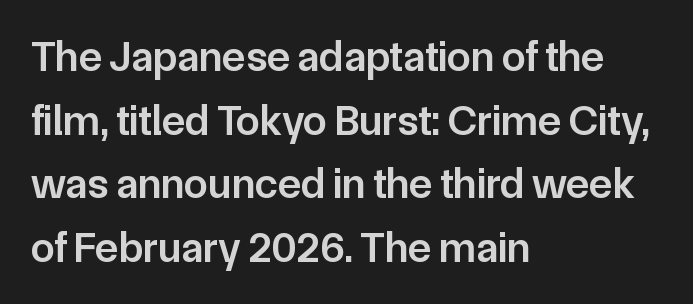
Each letter's strokes conclude bluntly, with no projecting serifs. A fair bit of extra ink — the face is semibold, not bold. The rag falls on the right side of this text block. If you measured baseline to baseline, you'd find a middling distance.
